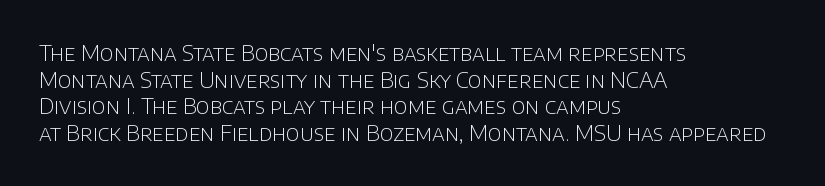
The image shows 21 px text type, upright; set left-aligned, normal line spacing (1.27x), normal letter spacing, not underlined.
